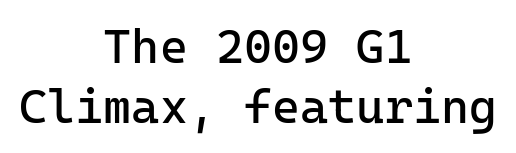
The image shows 48 px regular-weight sans-serif type, upright, monospaced; set centered, normal line spacing (1.25x), normal letter spacing, not underlined; low stroke contrast and a medium x-height.
